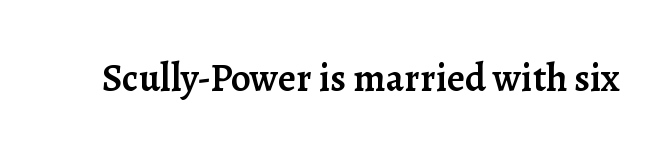
{"serif": "yes", "italic": "no", "bold": "semi", "weight": "semibold", "width": "normal", "stroke_contrast": "low", "x_height": "medium", "monospaced": "no", "underline": "no", "letter_spacing": "normal", "letter_spacing_em": 0.0, "glyph_px": 39}
